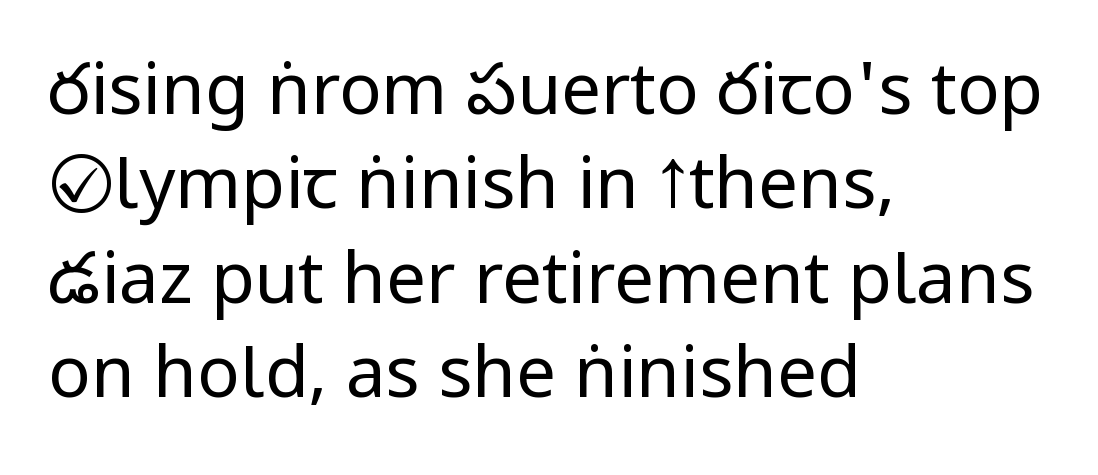
{"serif": "no", "italic": "no", "bold": "no", "weight": "regular", "width": "condensed", "stroke_contrast": "low", "underline": "no", "align": "left", "line_spacing": "normal", "line_spacing_ratio": 1.33, "letter_spacing": "normal", "letter_spacing_em": 0.0, "glyph_px": 71}
